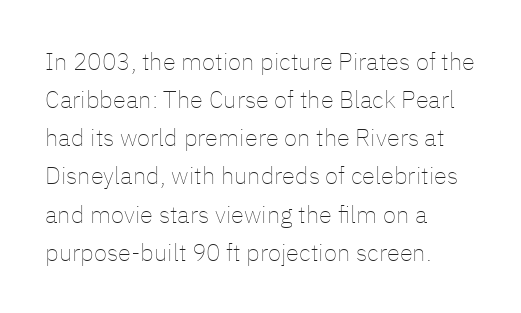
Q: Is the text bold? A: No.
Q: Is the text italic (slanted)? A: No, it is upright.
Q: Is the text underlined? A: No.
Q: How is the paragraph aligned? A: Left-aligned.
Q: Is the spacing between letters normal or unusually wide? A: Normal.
Q: Is the spacing between lines tight, normal or loose? A: Normal.
